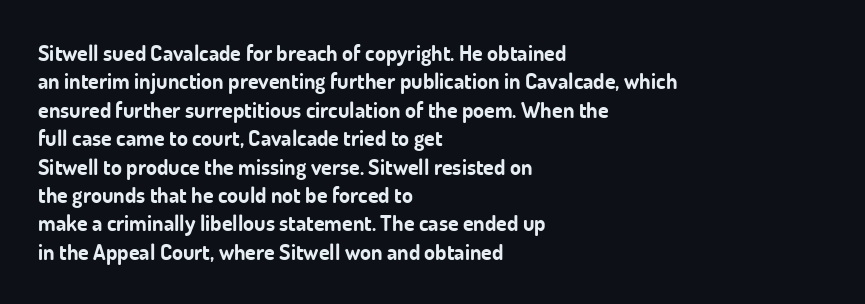
{"italic": "no", "bold": "yes", "underline": "no", "align": "left", "line_spacing": "normal", "line_spacing_ratio": 1.29, "letter_spacing": "normal", "letter_spacing_em": 0.0, "glyph_px": 22}
